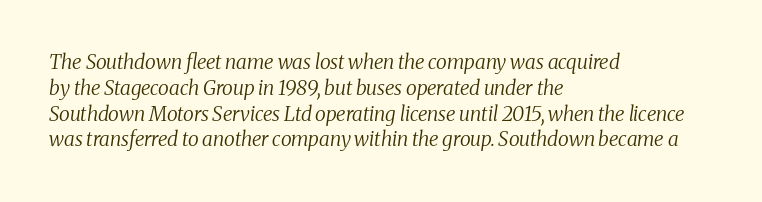
Tracking here is standard; glyphs follow each other at the usual distance. Stroke thickness stays within the range of a standard reading face or lighter. Characters are canted at an angle relative to the baseline's perpendicular. The setting favours the left margin, as ordinary paragraphs usually do. Honestly, there is no underline to notice here at all.
